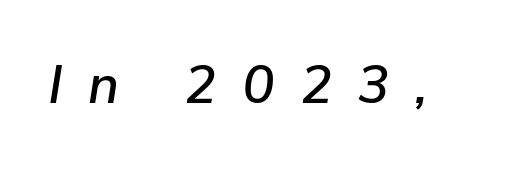
Does extra space separate the letters? Yes, quite a lot of it. If you drew a line through each stem, it would be angled. Descenders hang freely into open space. Each letter keeps its own natural width here, so spacing adapts to shape.
